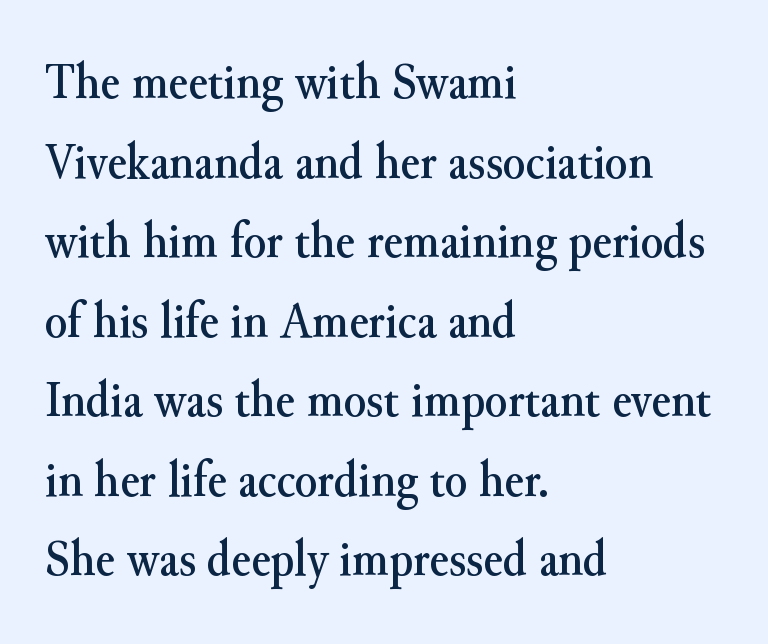
{"serif": "yes", "italic": "no", "width": "normal", "stroke_contrast": "medium", "x_height": "small", "monospaced": "no", "underline": "no", "align": "left", "line_spacing": "normal", "line_spacing_ratio": 1.53, "letter_spacing": "normal", "letter_spacing_em": 0.0, "glyph_px": 52}
